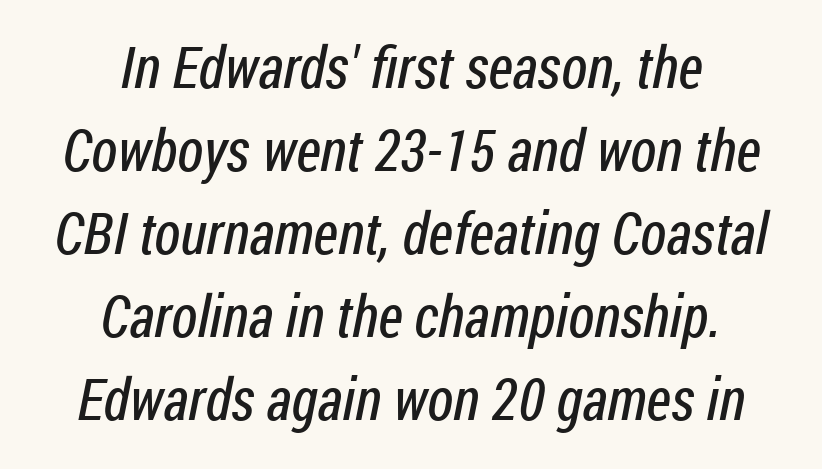
Q: Is the text bold? A: No.
Q: Is the typeface a serif or a sans-serif typeface? A: Sans-serif.
Q: Is the text underlined? A: No.
Q: How is the paragraph aligned? A: Centered.
Q: Is the spacing between letters normal or unusually wide? A: Normal.
Q: Is the spacing between lines tight, normal or loose? A: Normal.
Q: Width (condensed, normal, or wide)? A: Condensed.
Q: Stroke contrast? A: Low.
Q: x-height? A: Medium.
Q: Monospaced? A: No.
